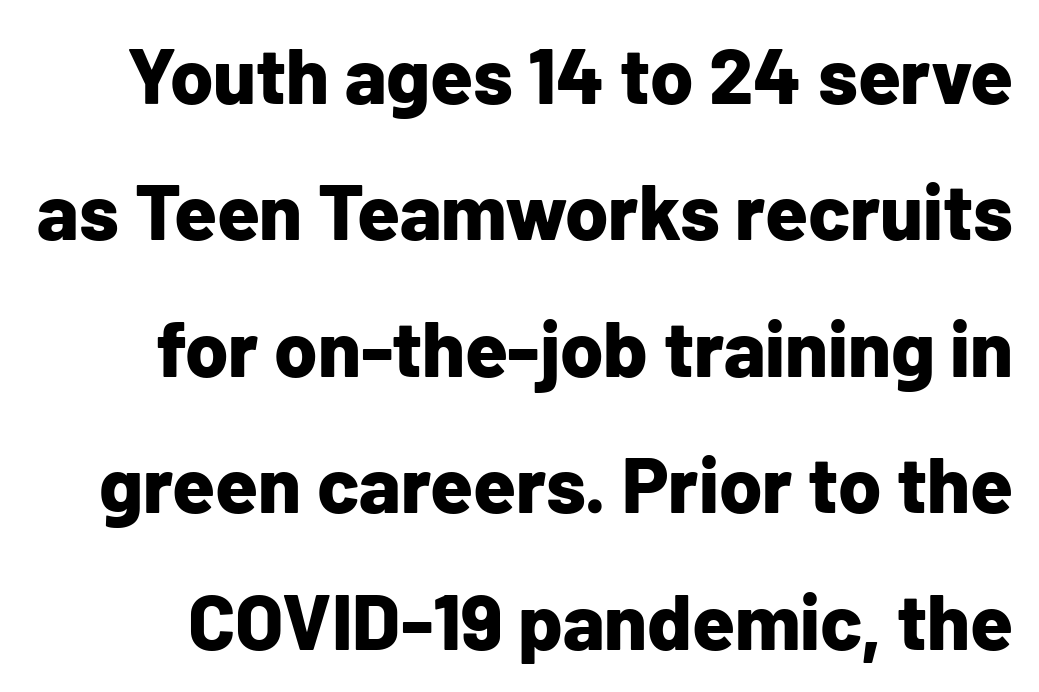
The image shows 78 px bold sans-serif type, upright; set line spacing 1.75x, normal letter spacing, not underlined; low stroke contrast and a medium x-height.
